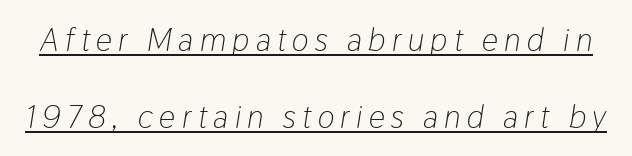
Q: Is the text bold? A: No.
Q: Is the text italic (slanted)? A: Yes, it leans right by about 9 degrees.
Q: Is the text underlined? A: Yes.
Q: Is the spacing between letters normal or unusually wide? A: Unusually wide.
Q: Is the spacing between lines tight, normal or loose? A: Loose.
Q: Width (condensed, normal, or wide)? A: Condensed.
Q: Stroke contrast? A: Low.
Q: x-height? A: Medium.
Q: Monospaced? A: No.
